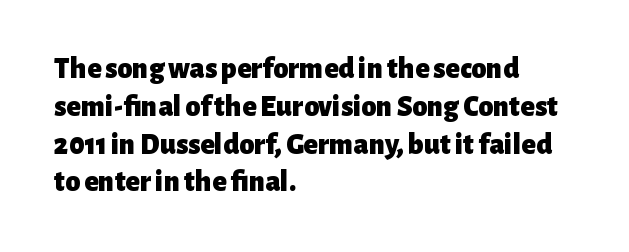
{"serif": "no", "italic": "no", "bold": "yes", "weight": "heavy", "width": "normal", "stroke_contrast": "low", "x_height": "medium", "monospaced": "no", "underline": "no", "align": "left", "line_spacing": "normal", "line_spacing_ratio": 1.26, "letter_spacing": "normal", "letter_spacing_em": 0.0, "glyph_px": 30}
